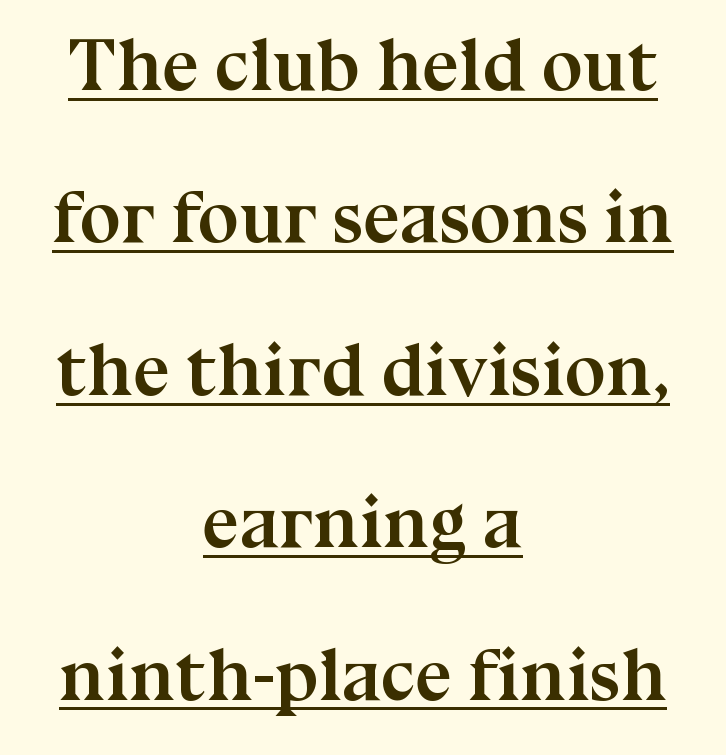
Q: Is the text bold? A: Yes.
Q: Is the text italic (slanted)? A: No, it is upright.
Q: Is the typeface a serif or a sans-serif typeface? A: Serif.
Q: Is the text underlined? A: Yes.
Q: How is the paragraph aligned? A: Centered.
Q: Is the spacing between letters normal or unusually wide? A: Normal.
Q: Is the spacing between lines tight, normal or loose? A: Loose.
Q: Width (condensed, normal, or wide)? A: Normal.
Q: Stroke contrast? A: Medium.
Q: x-height? A: Medium.
Q: Monospaced? A: No.
